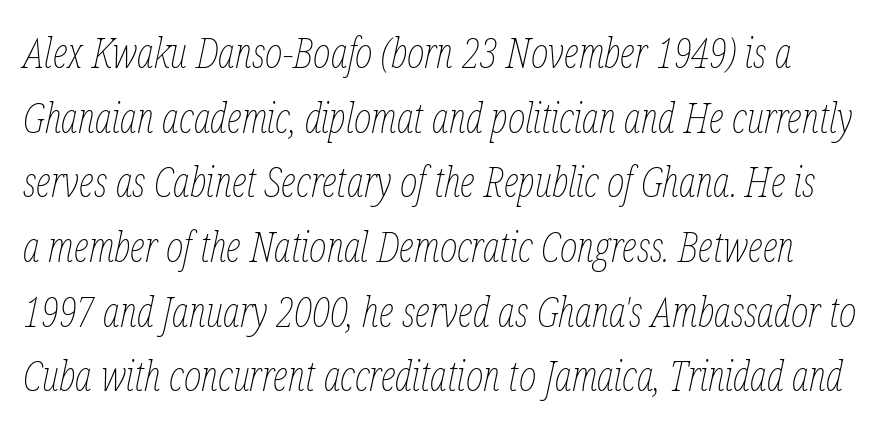
Vertically, the passage feels balanced, rows spaced as you'd expect. Does the lettering tilt? It does — this is italic. Nothing unusual about the tracking: characters are spaced as the font intends. The passage shown is typed in a proportional face where columns would drift.
